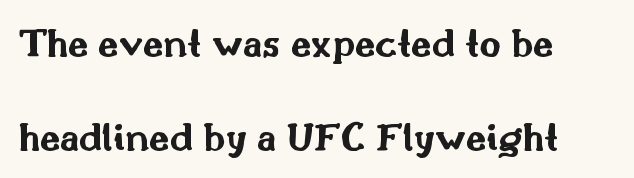
The image shows 41 px bold, wide sans-serif type, upright; set left-aligned, loose line spacing (2.29x), normal letter spacing, not underlined; medium stroke contrast and a small x-height.
